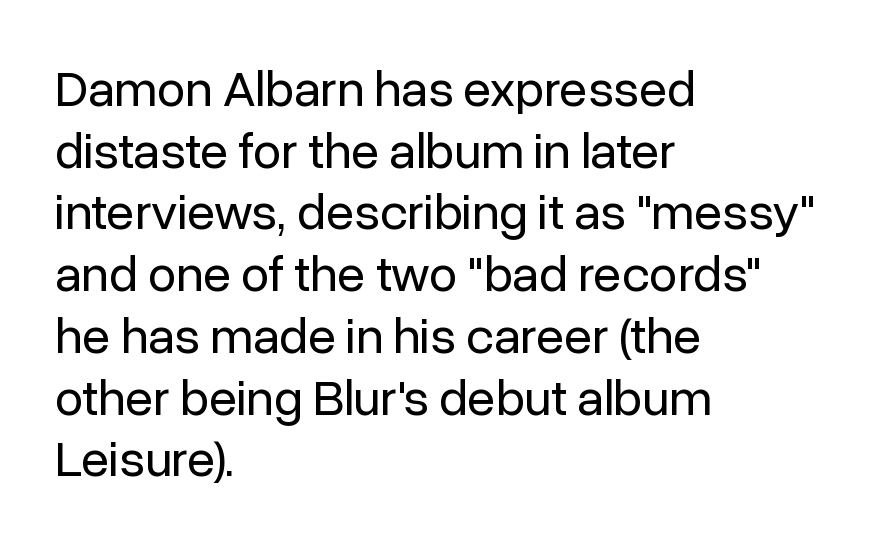
Ascenders rise straight up at ninety degrees. In terms of letterform style, serifs are entirely absent. Rule under the text: the space is simply empty. The rendering uses natural spacing where letterforms have individual widths.
